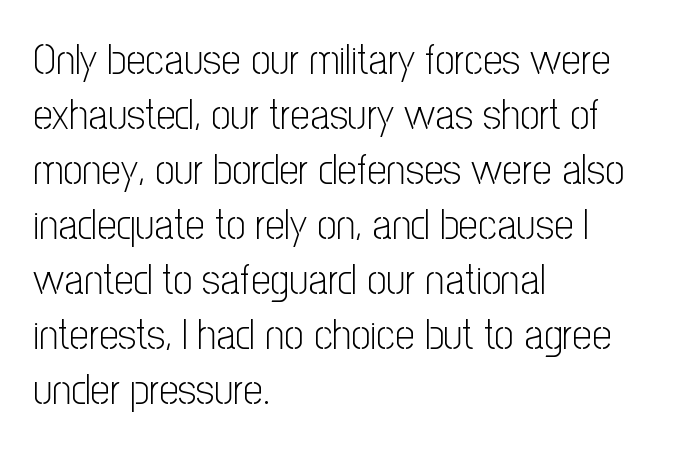
{"serif": "no", "italic": "no", "bold": "no", "weight": "light", "width": "condensed", "stroke_contrast": "low", "x_height": "medium", "monospaced": "no", "underline": "no", "align": "left", "line_spacing": "normal", "line_spacing_ratio": 1.28, "letter_spacing": "normal", "letter_spacing_em": 0.0, "glyph_px": 43}
